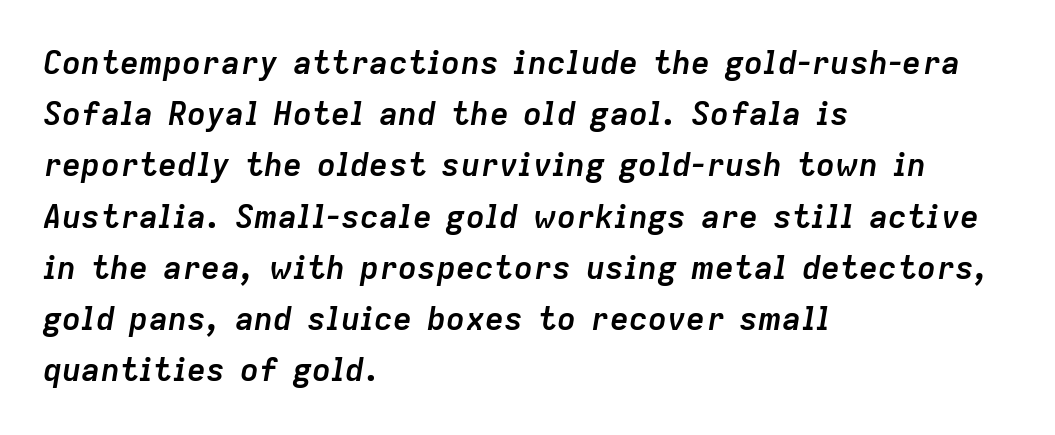
Q: Is the text bold? A: Yes.
Q: Is the text italic (slanted)? A: Yes, it leans right by about 9 degrees.
Q: Is the text underlined? A: No.
Q: How is the paragraph aligned? A: Left-aligned.
Q: Is the spacing between letters normal or unusually wide? A: Normal.
Q: Is the spacing between lines tight, normal or loose? A: Normal.
Q: Width (condensed, normal, or wide)? A: Normal.
Q: Stroke contrast? A: Low.
Q: x-height? A: Medium.
Q: Monospaced? A: No.
